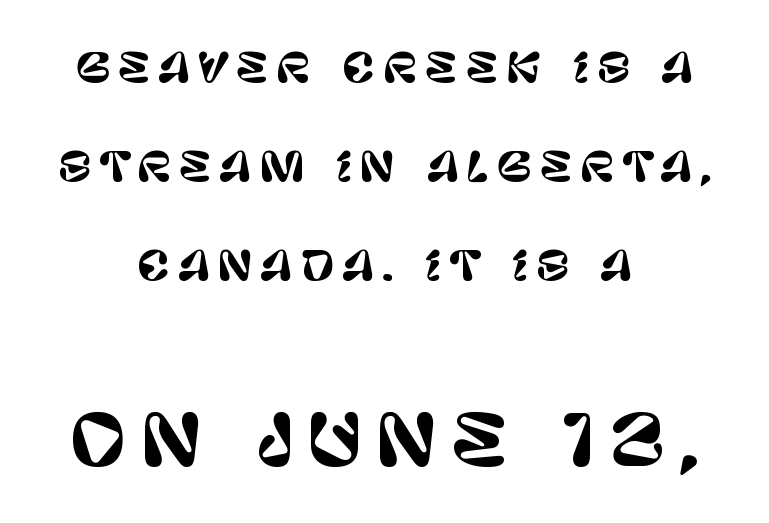
Q: Is the text italic (slanted)? A: Yes.
Q: Is the typeface a serif or a sans-serif typeface? A: Sans-serif.
Q: Is the text underlined? A: No.
Q: How is the paragraph aligned? A: Centered.
Q: Is the spacing between lines tight, normal or loose? A: Loose.
Q: Which block of text is set in a larger size, the first (top) or the second (bottom)? A: The second (bottom) one.
Q: Width (condensed, normal, or wide)? A: Normal.
Q: Stroke contrast? A: Low.
Q: x-height? A: Large.
Q: Monospaced? A: No.
